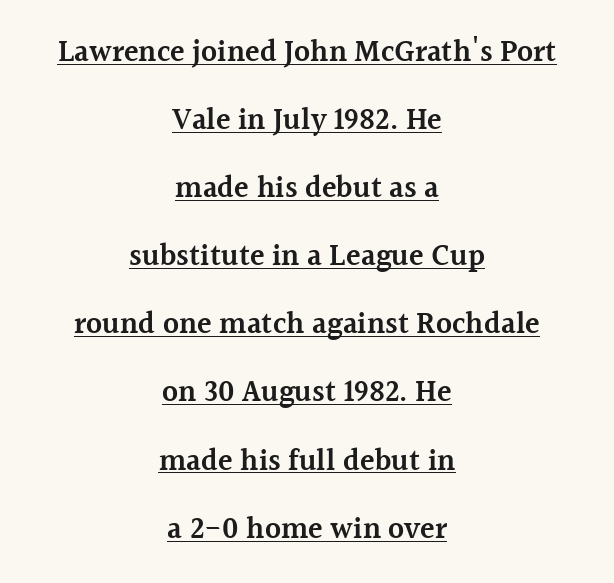
{"serif": "yes", "italic": "no", "bold": "semi", "weight": "semibold", "width": "normal", "x_height": "medium", "monospaced": "no", "underline": "yes", "align": "center", "line_spacing": "loose", "line_spacing_ratio": 2.27, "letter_spacing": "normal", "letter_spacing_em": 0.0, "glyph_px": 30}
